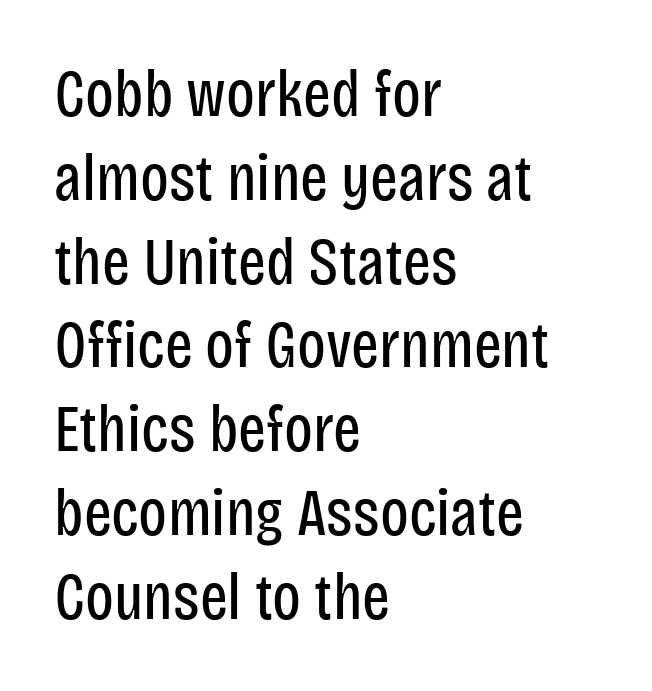
{"serif": "no", "italic": "no", "bold": "no", "weight": "regular", "width": "condensed", "stroke_contrast": "low", "x_height": "large", "monospaced": "no", "underline": "no", "align": "left", "line_spacing": "normal", "line_spacing_ratio": 1.27, "letter_spacing": "normal", "letter_spacing_em": 0.0, "glyph_px": 66}
